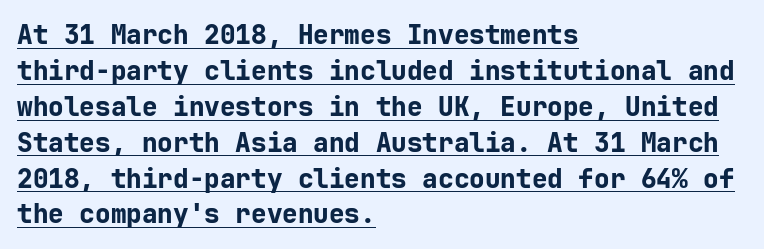
{"italic": "no", "bold": "yes", "underline": "yes", "align": "left", "line_spacing": "normal", "line_spacing_ratio": 1.38, "letter_spacing": "normal", "letter_spacing_em": 0.0, "glyph_px": 26}
